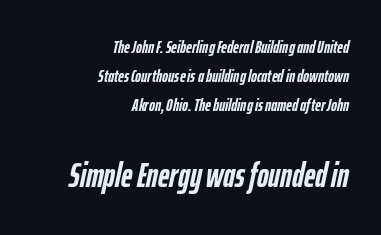
The image shows 35 px semibold, condensed type, italic (leaning right); set right-aligned, normal line spacing (1.61x), normal letter spacing, not underlined; the second (bottom) block is 1.94x larger; low stroke contrast and a medium x-height.
